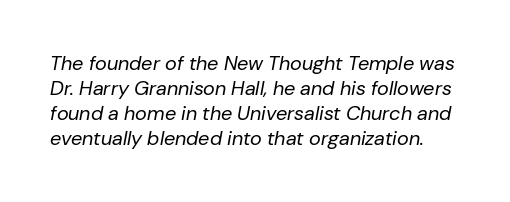
Q: Is the text bold? A: No.
Q: Is the text italic (slanted)? A: Yes, it leans right by about 10 degrees.
Q: Is the text underlined? A: No.
Q: Is the spacing between letters normal or unusually wide? A: Normal.
Q: Is the spacing between lines tight, normal or loose? A: Normal.
